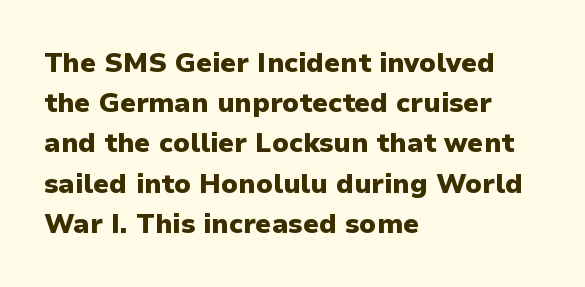
{"italic": "no", "bold": "yes", "underline": "no", "align": "left", "line_spacing": "normal", "line_spacing_ratio": 1.49, "letter_spacing": "normal", "letter_spacing_em": 0.0, "glyph_px": 27}
